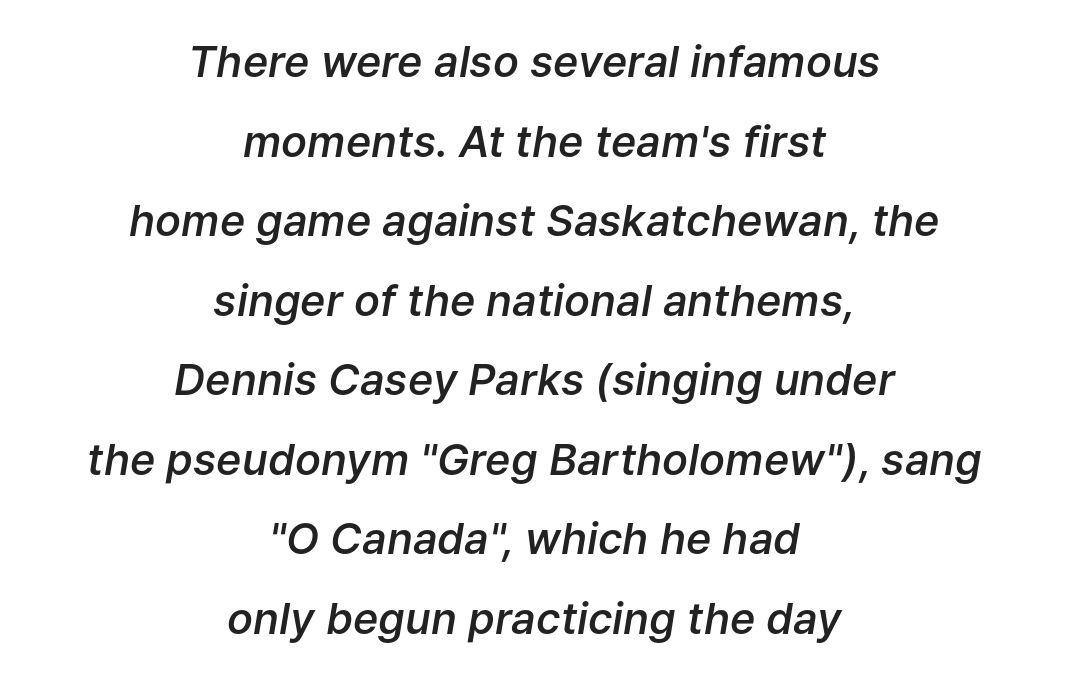
The image shows 43 px semibold type, italic (leaning right); set centered, line spacing 1.85x, normal letter spacing, not underlined; low stroke contrast and a medium x-height.
